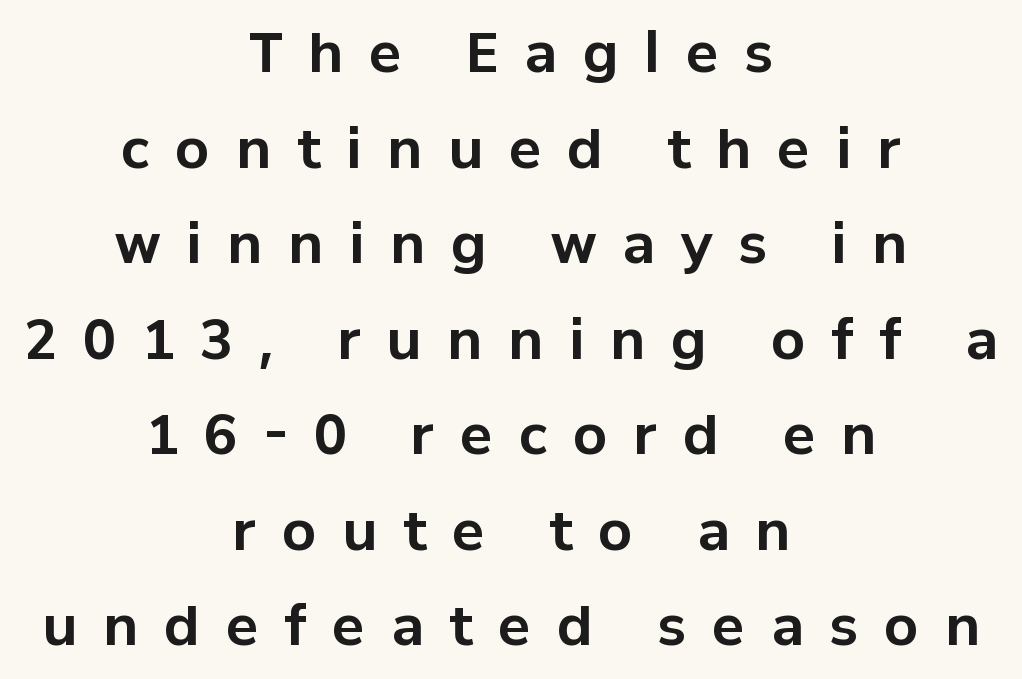
{"serif": "no", "italic": "no", "bold": "yes", "weight": "bold", "width": "normal", "stroke_contrast": "low", "x_height": "medium", "monospaced": "no", "underline": "no", "align": "center", "line_spacing_ratio": 1.77, "letter_spacing": "wide", "letter_spacing_em": 0.48, "glyph_px": 54}
